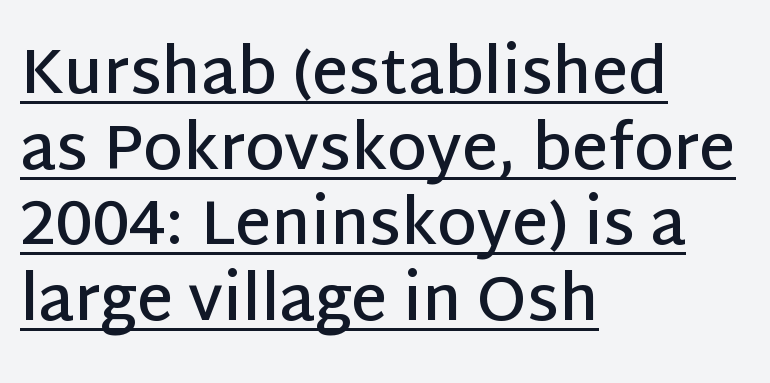
{"serif": "no", "italic": "no", "bold": "semi", "weight": "semibold", "width": "normal", "stroke_contrast": "low", "x_height": "large", "monospaced": "no", "underline": "yes", "align": "left", "line_spacing_ratio": 1.2, "letter_spacing": "normal", "letter_spacing_em": 0.0, "glyph_px": 63}
